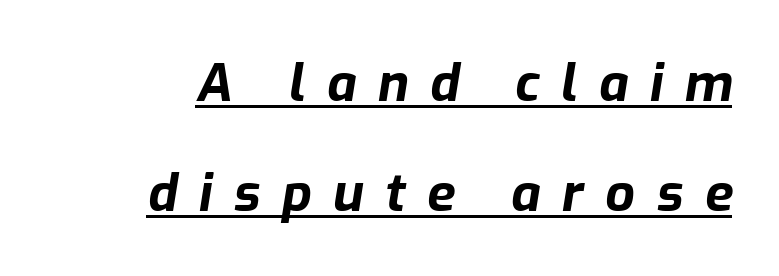
Q: Is the text bold? A: Yes.
Q: Is the text italic (slanted)? A: Yes, it leans right by about 9 degrees.
Q: Is the text underlined? A: Yes.
Q: Is the spacing between letters normal or unusually wide? A: Unusually wide.
Q: Is the spacing between lines tight, normal or loose? A: Loose.
Q: Width (condensed, normal, or wide)? A: Normal.
Q: Stroke contrast? A: Low.
Q: x-height? A: Medium.
Q: Monospaced? A: No.
